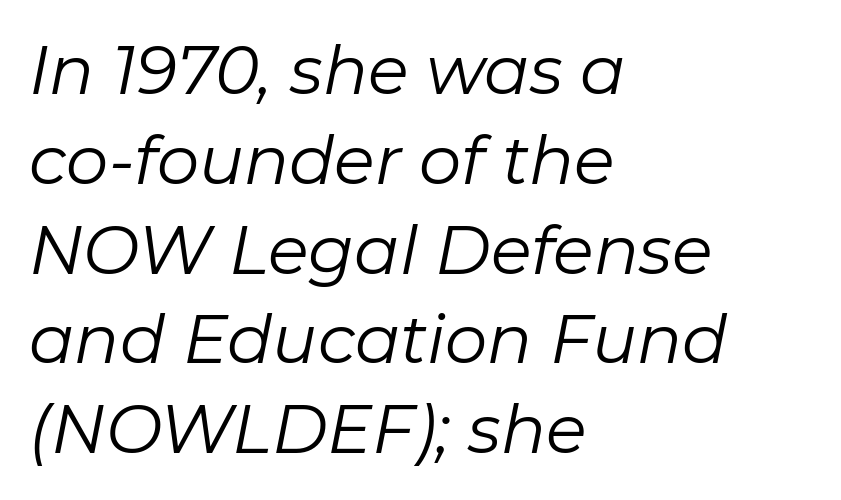
{"italic": "yes", "lean": "right", "slant_degrees": 11, "bold": "no", "weight": "regular", "width": "normal", "stroke_contrast": "low", "x_height": "medium", "monospaced": "no", "underline": "no", "align": "left", "line_spacing": "normal", "line_spacing_ratio": 1.34, "letter_spacing": "normal", "letter_spacing_em": 0.0, "glyph_px": 67}
